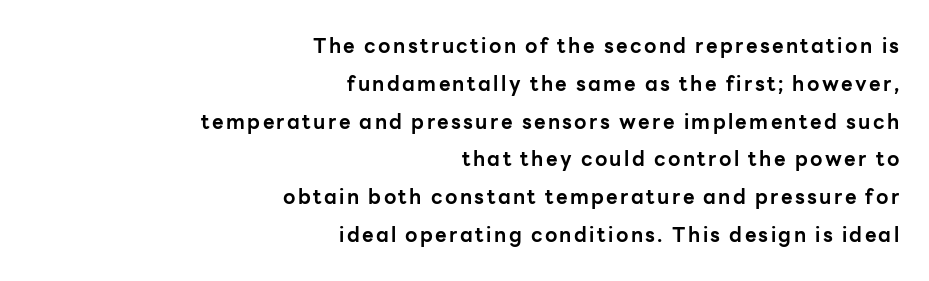
These words are printed bold, with thick strokes throughout. This rendering features lettering with no underline. You can tell it's not italic because the verticals are truly vertical. In CSS terms this would be text-align: right.
